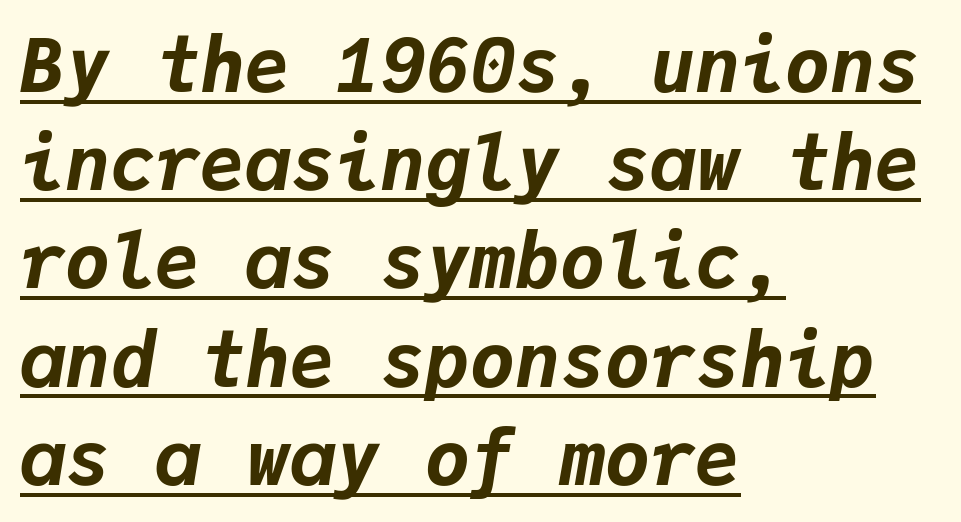
The image shows 75 px bold type, italic (leaning right), monospaced; set left-aligned, normal line spacing (1.31x), normal letter spacing, underlined; low stroke contrast and a medium x-height.
